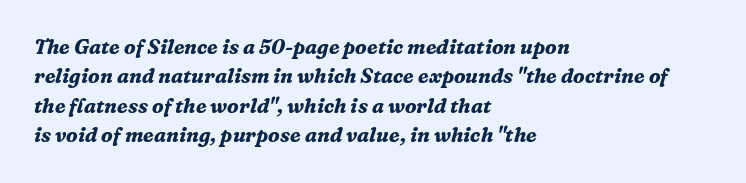
Designer's note — italics engaged. The rows are spaced the way most documents space them. What weight is shown? A full bold with thick strokes. A bare baseline throughout the passage. Does extra space separate the letters? No, they use regular spacing.
